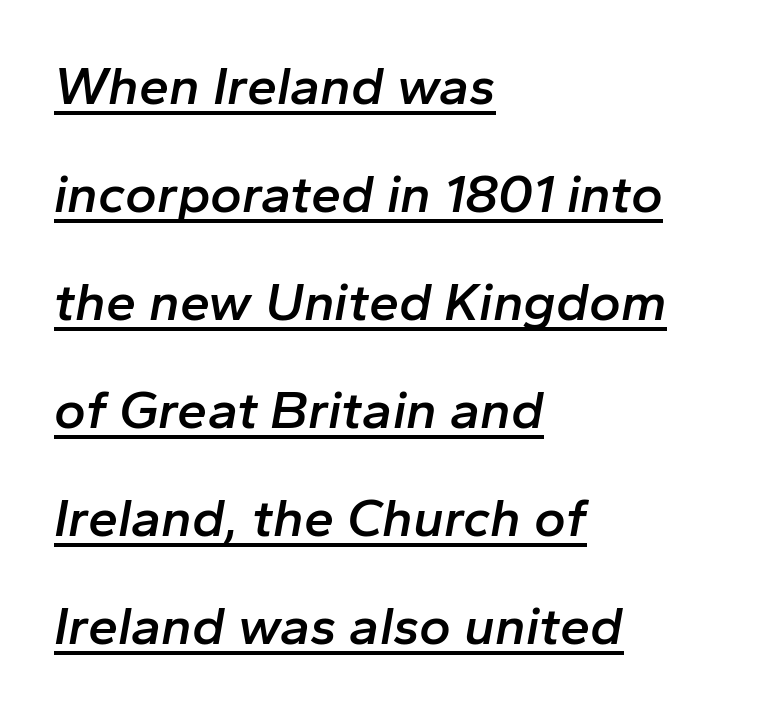
The type is set solid horizontally, with unmodified tracking. In terms of weight, the rendering is demibold, just under bold. Line starts are locked; line ends wander. Tall strokes in this sample are angled rather than plumb. Line spacing here is loose. Character widths vary here, with narrow letters taking less room than wide ones.
